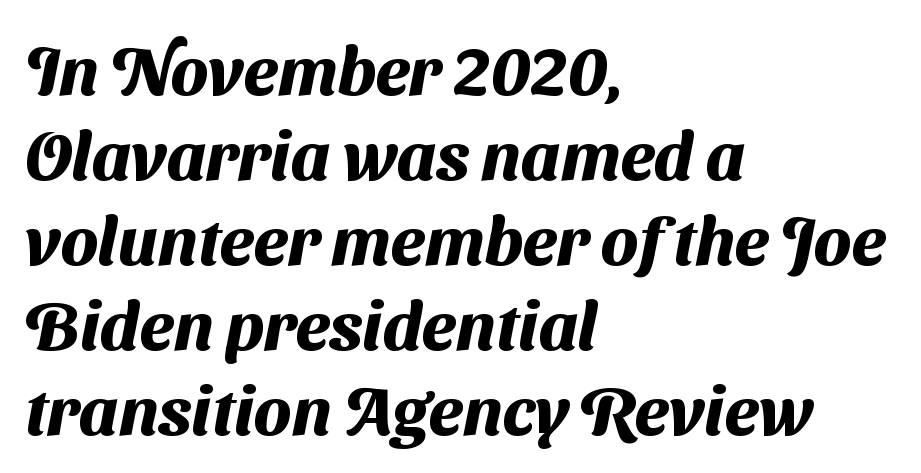
Each letter's strokes conclude bluntly, with no projecting serifs. The string is rendered with underlining switched off. On the weight axis this lands at bold, roughly 700. This sample has the flowing, uneven cadence of proportional lettering. Normally led — the rows are evenly, conventionally spaced. A classic flush-left, rag-right setting is used for this passage.
